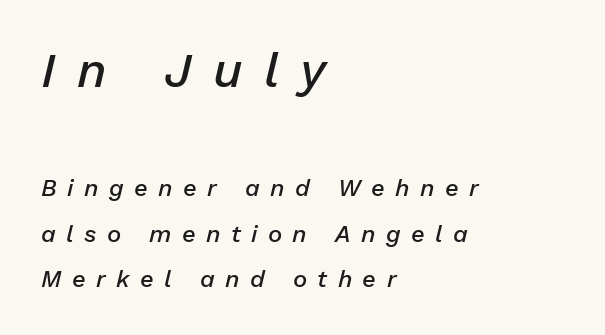
Q: Is the text bold? A: Semi-bold.
Q: Is the text italic (slanted)? A: Yes, it leans right by about 13 degrees.
Q: Is the text underlined? A: No.
Q: How is the paragraph aligned? A: Left-aligned.
Q: Is the spacing between letters normal or unusually wide? A: Unusually wide.
Q: Is the spacing between lines tight, normal or loose? A: Loose.
Q: Which block of text is set in a larger size, the first (top) or the second (bottom)? A: The first (top) one.
Q: Width (condensed, normal, or wide)? A: Normal.
Q: Stroke contrast? A: Low.
Q: x-height? A: Medium.
Q: Monospaced? A: No.
